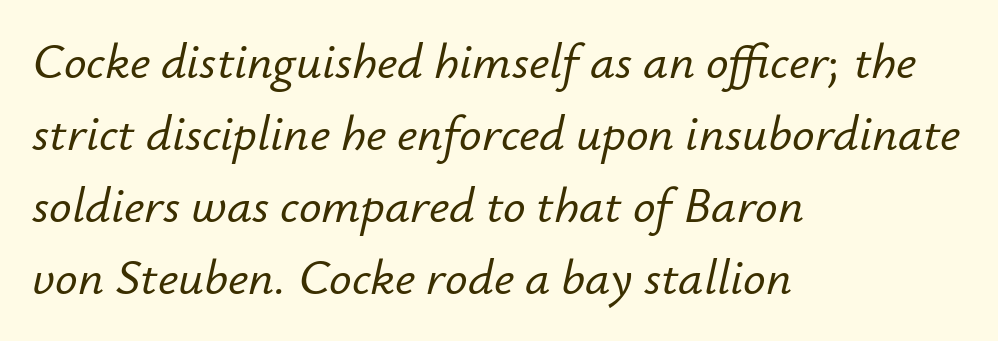
{"italic": "yes", "lean": "right", "slant_degrees": 12, "width": "normal", "stroke_contrast": "low", "x_height": "small", "monospaced": "no", "underline": "no", "align": "left", "line_spacing": "normal", "line_spacing_ratio": 1.44, "letter_spacing": "normal", "letter_spacing_em": 0.0, "glyph_px": 50}
